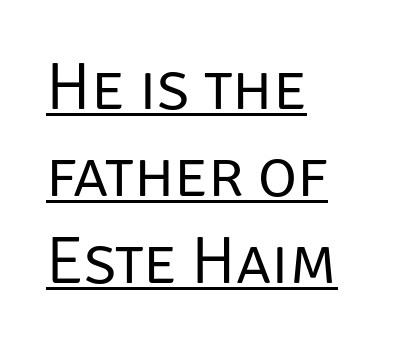
Q: Is the text bold? A: No.
Q: Is the text italic (slanted)? A: No, it is upright.
Q: Is the typeface a serif or a sans-serif typeface? A: Sans-serif.
Q: Is the text underlined? A: Yes.
Q: How is the paragraph aligned? A: Left-aligned.
Q: Is the spacing between letters normal or unusually wide? A: Normal.
Q: Is the spacing between lines tight, normal or loose? A: Normal.
Q: Width (condensed, normal, or wide)? A: Normal.
Q: Stroke contrast? A: Low.
Q: x-height? A: Large.
Q: Monospaced? A: No.
